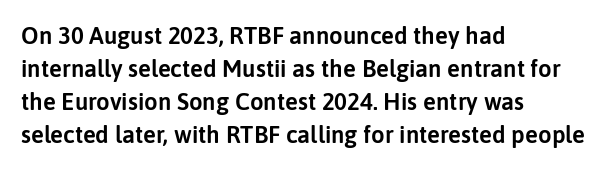
The lines are quadded left. Does extra space separate the letters? No, they use regular spacing. Tall strokes in this sample are plumb rather than angled. Notice how descenders clear the ascenders below comfortably — that's standard leading. This rendering features lettering with no underline.
